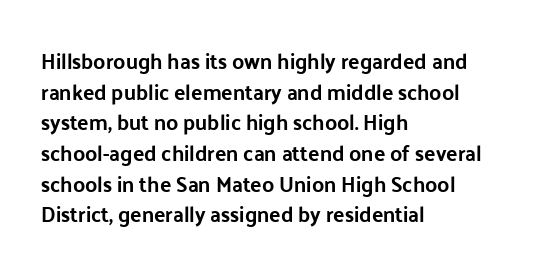
Q: Is the text italic (slanted)? A: No, it is upright.
Q: Is the text underlined? A: No.
Q: How is the paragraph aligned? A: Left-aligned.
Q: Is the spacing between letters normal or unusually wide? A: Normal.
Q: Is the spacing between lines tight, normal or loose? A: Normal.
